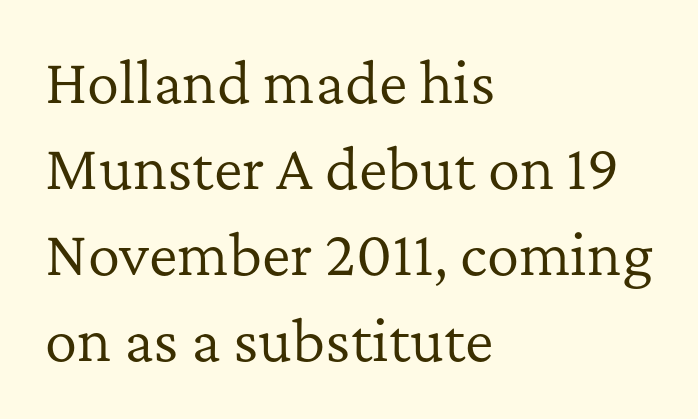
{"serif": "yes", "italic": "no", "bold": "no", "weight": "regular", "width": "normal", "stroke_contrast": "low", "x_height": "medium", "monospaced": "no", "underline": "no", "align": "left", "line_spacing": "normal", "line_spacing_ratio": 1.59, "letter_spacing": "normal", "letter_spacing_em": 0.0, "glyph_px": 54}
